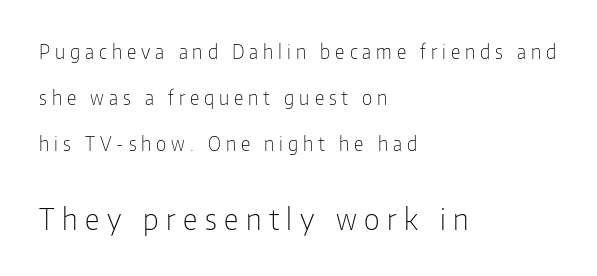
{"serif": "no", "italic": "no", "bold": "no", "weight": "light", "width": "condensed", "stroke_contrast": "low", "x_height": "medium", "monospaced": "no", "underline": "no", "align": "left", "line_spacing": "loose", "line_spacing_ratio": 2.41, "letter_spacing": "wide", "letter_spacing_em": 0.26, "larger_block": "second", "size_ratio": 1.53, "glyph_px": 29}
